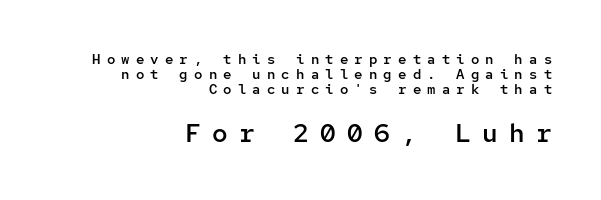
The image shows 26 px text type, upright; set right-aligned, tight line spacing (1.08x), unusually wide letter spacing (+0.44 em), not underlined; the second (bottom) block is 1.86x larger.
